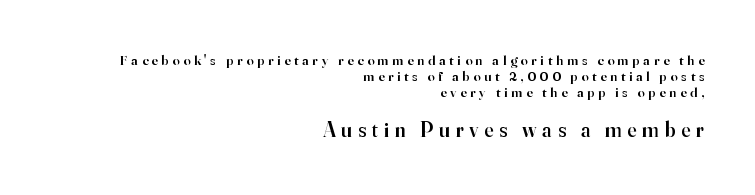
The image shows 21 px text type, upright; set right-aligned, tight line spacing (1.15x), unusually wide letter spacing (+0.27 em), not underlined; the second (bottom) block is 1.5x larger.
